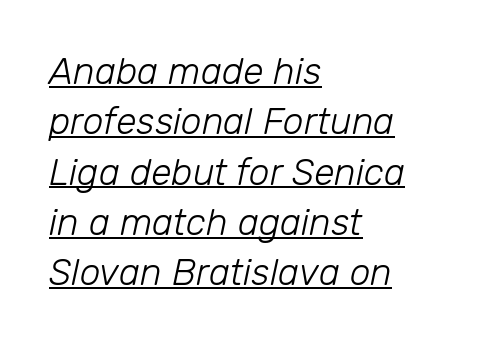
Q: Is the text bold? A: No.
Q: Is the text italic (slanted)? A: Yes, it leans right by about 12 degrees.
Q: Is the text underlined? A: Yes.
Q: How is the paragraph aligned? A: Left-aligned.
Q: Is the spacing between letters normal or unusually wide? A: Normal.
Q: Is the spacing between lines tight, normal or loose? A: Normal.
Q: Width (condensed, normal, or wide)? A: Normal.
Q: Stroke contrast? A: Low.
Q: x-height? A: Medium.
Q: Monospaced? A: No.
